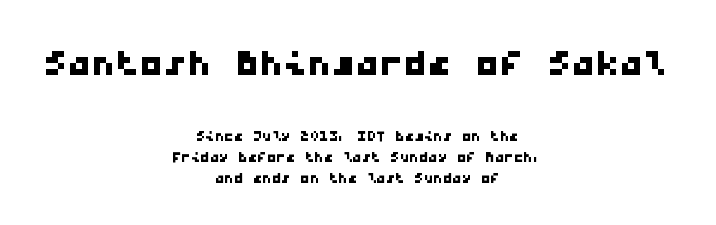
Q: Is the typeface a serif or a sans-serif typeface? A: Sans-serif.
Q: Is the text underlined? A: No.
Q: How is the paragraph aligned? A: Centered.
Q: Is the spacing between letters normal or unusually wide? A: Normal.
Q: Is the spacing between lines tight, normal or loose? A: Tight.
Q: Which block of text is set in a larger size, the first (top) or the second (bottom)? A: The first (top) one.
Q: Width (condensed, normal, or wide)? A: Wide.
Q: Stroke contrast? A: Low.
Q: x-height? A: Medium.
Q: Monospaced? A: Yes.
